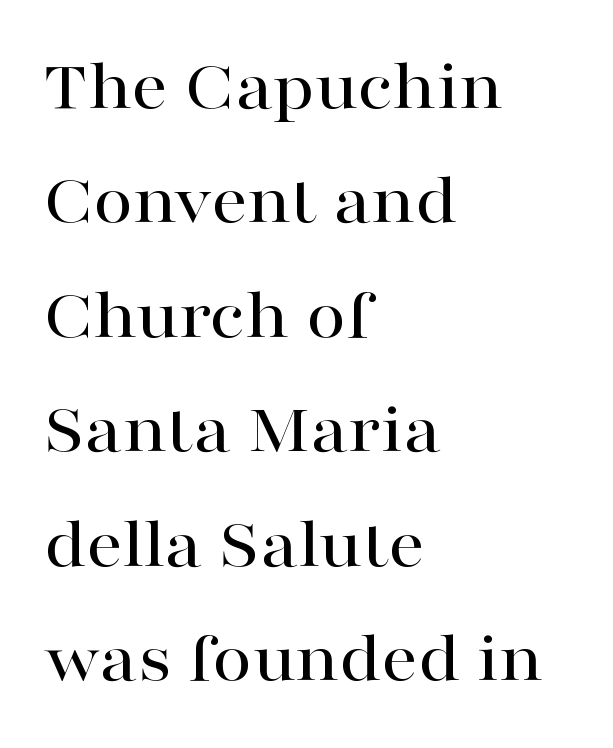
{"serif": "yes", "italic": "no", "width": "wide", "stroke_contrast": "high", "x_height": "medium", "monospaced": "no", "underline": "no", "align": "left", "line_spacing": "normal", "line_spacing_ratio": 1.59, "letter_spacing": "normal", "letter_spacing_em": 0.0, "glyph_px": 72}
